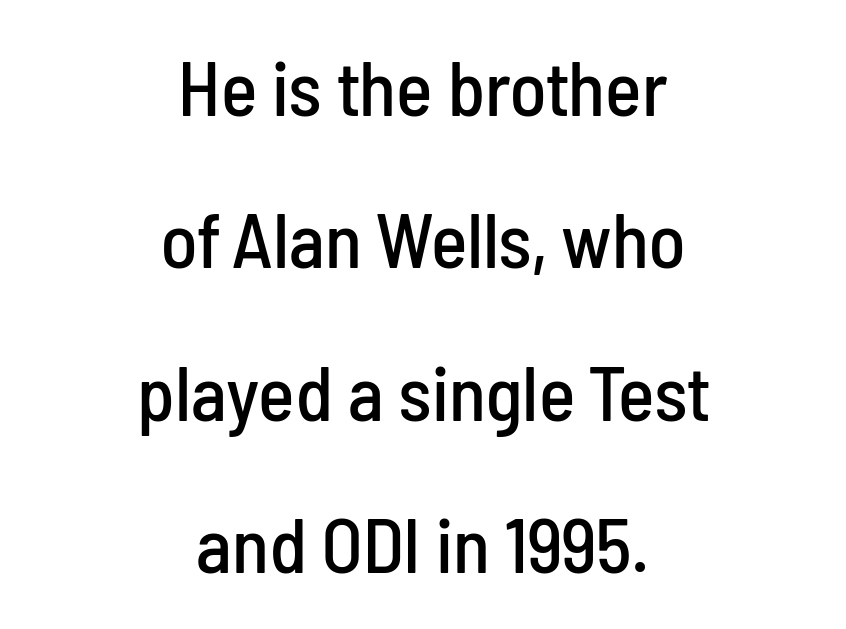
Short and long lines alike share a common midpoint. The face used here is proportionally spaced, like ordinary book or web type. The letters carry no serifs — their stems end cleanly without finishing strokes. Italic: no, the glyphs are upright roman.
